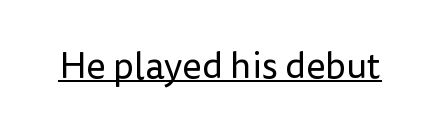
The image shows 37 px regular-weight sans-serif type, upright; set normal letter spacing, underlined; low stroke contrast and a medium x-height.
